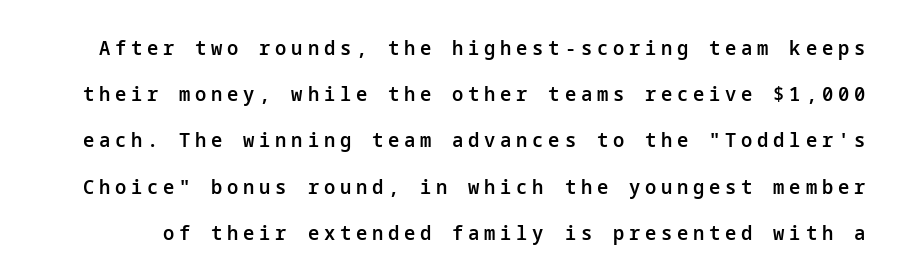
Type without underlining. Posture: vertical. Airy leading. This is moderately heavy type, rendered in semibold.
